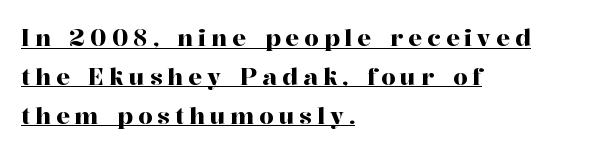
{"italic": "no", "underline": "yes", "align": "left", "line_spacing": "normal", "line_spacing_ratio": 1.69, "letter_spacing": "wide", "letter_spacing_em": 0.22, "glyph_px": 23}
